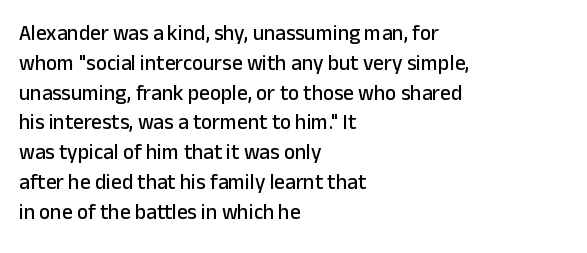
Which margin do the lines hug? The left one — the right edge is uneven. The letters stand upright; this is a roman face. Any mark beneath the type? The region is blank. The space between consecutive lines is moderate. No extra tracking has been applied to these lines.
